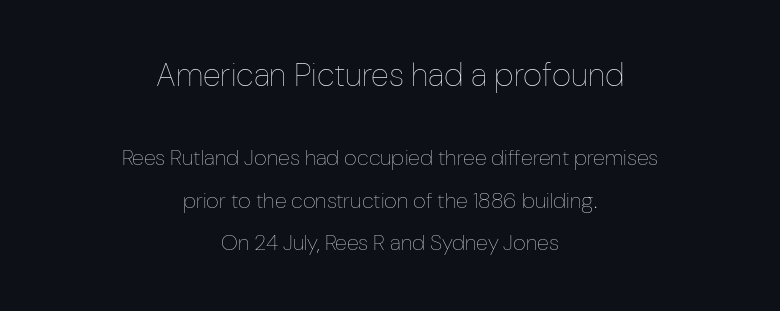
{"italic": "no", "bold": "no", "weight": "thin", "width": "condensed", "stroke_contrast": "low", "x_height": "medium", "monospaced": "no", "underline": "no", "align": "center", "line_spacing": "loose", "line_spacing_ratio": 1.93, "letter_spacing": "normal", "letter_spacing_em": 0.0, "larger_block": "first", "size_ratio": 1.5, "glyph_px": 33}
